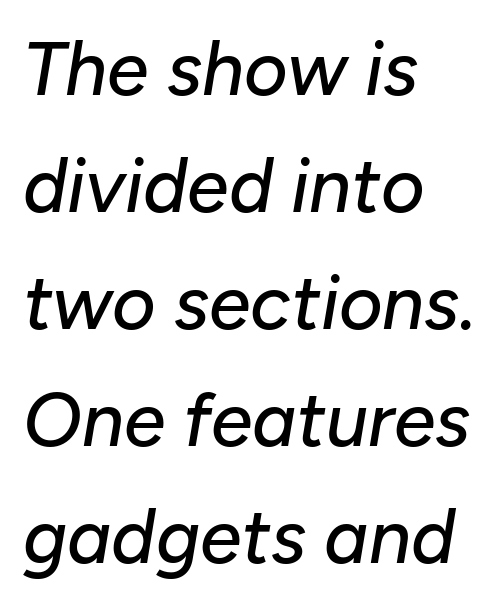
The space between consecutive lines is moderate. A clean baseline with only descenders dipping below it. Characters follow at the spacing the type designer built in. A typesetter would mark this as italic. The ragged edge is on the right, which tells us the setting is flush left. Do the characters align in a grid? No, the font is proportional.
